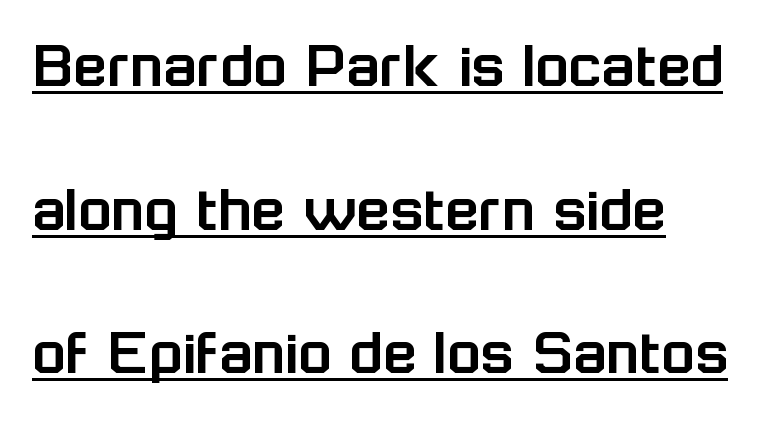
In terms of letterform style, serifs are entirely absent. The face used here is proportionally spaced, like ordinary book or web type. The passage shown has conventional tracking throughout. This rendering features underlined lettering. You could fit nearly another row in the gap between these rows. This is roman type, the default non-slanted kind.
